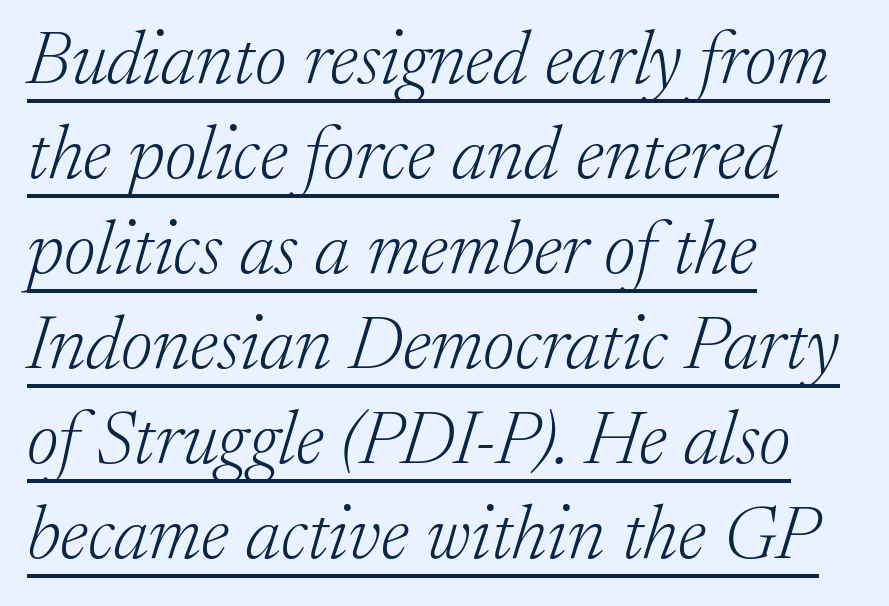
The image shows 76 px light serif type, italic (leaning right); set left-aligned, normal line spacing (1.25x), normal letter spacing, underlined; low stroke contrast and a medium x-height.
